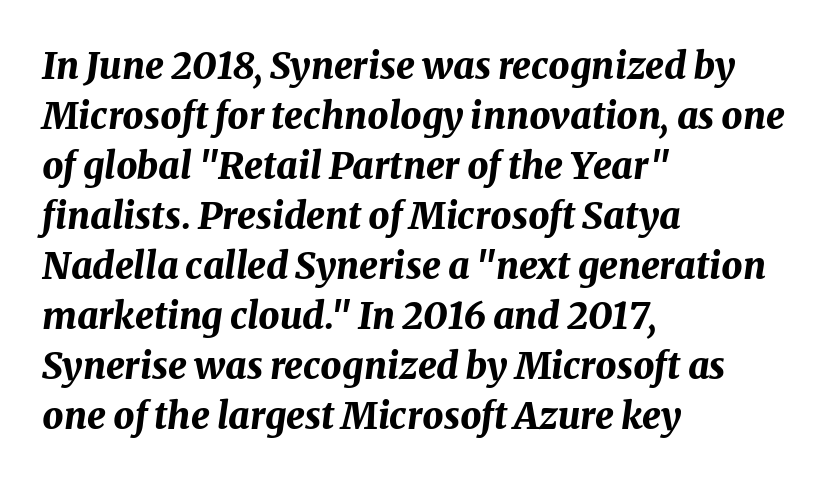
The image shows 37 px bold type, italic (leaning right); set left-aligned, normal line spacing (1.35x), normal letter spacing, not underlined; medium stroke contrast and a medium x-height.
